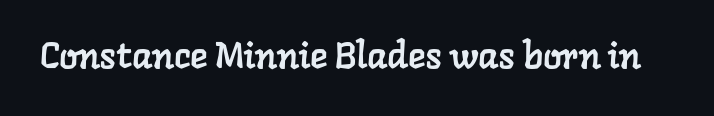
Q: Is the typeface a serif or a sans-serif typeface? A: Serif.
Q: Is the text underlined? A: No.
Q: Is the spacing between letters normal or unusually wide? A: Normal.
Q: Width (condensed, normal, or wide)? A: Normal.
Q: Stroke contrast? A: Low.
Q: x-height? A: Medium.
Q: Monospaced? A: No.
